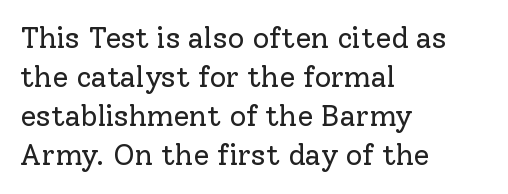
Q: Is the text bold? A: No.
Q: Is the text italic (slanted)? A: No, it is upright.
Q: Is the typeface a serif or a sans-serif typeface? A: Serif.
Q: Is the text underlined? A: No.
Q: How is the paragraph aligned? A: Left-aligned.
Q: Is the spacing between letters normal or unusually wide? A: Normal.
Q: Is the spacing between lines tight, normal or loose? A: Normal.
Q: Width (condensed, normal, or wide)? A: Normal.
Q: Stroke contrast? A: Low.
Q: x-height? A: Medium.
Q: Monospaced? A: No.
